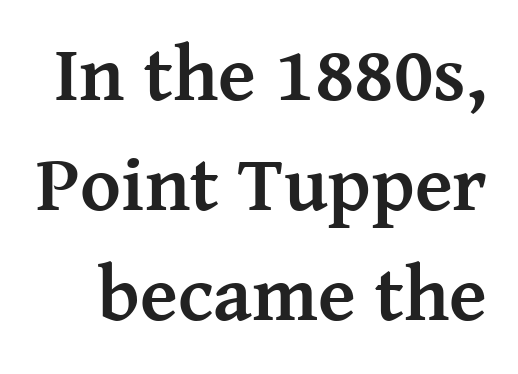
No italicization has been applied; the sample stays upright. The font family rendered here belongs to the serif group. Quick note: interline space is typical. These lines are rendered in a variable-pitch font.
